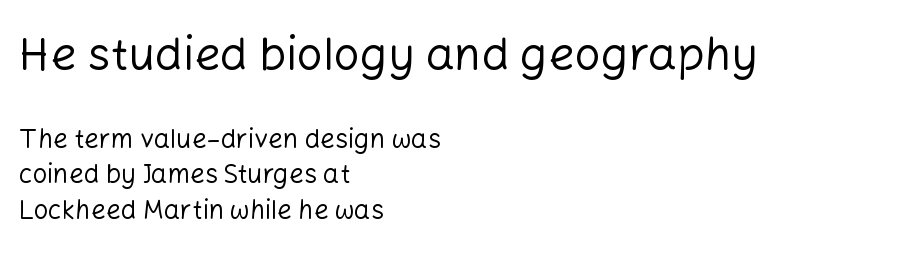
Q: Is the text bold? A: No.
Q: Is the text italic (slanted)? A: No, it is upright.
Q: Is the typeface a serif or a sans-serif typeface? A: Sans-serif.
Q: Is the text underlined? A: No.
Q: How is the paragraph aligned? A: Left-aligned.
Q: Is the spacing between letters normal or unusually wide? A: Normal.
Q: Is the spacing between lines tight, normal or loose? A: Normal.
Q: Which block of text is set in a larger size, the first (top) or the second (bottom)? A: The first (top) one.
Q: Width (condensed, normal, or wide)? A: Normal.
Q: Stroke contrast? A: Low.
Q: x-height? A: Medium.
Q: Monospaced? A: No.
